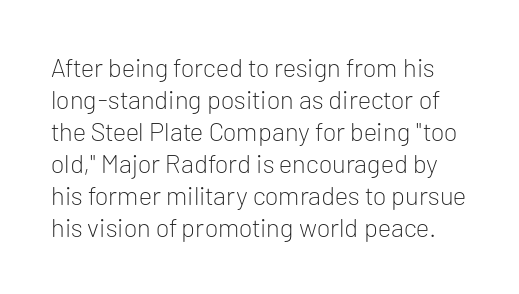
The image shows 26 px text type, upright; set line spacing 1.23x, normal letter spacing, not underlined.
